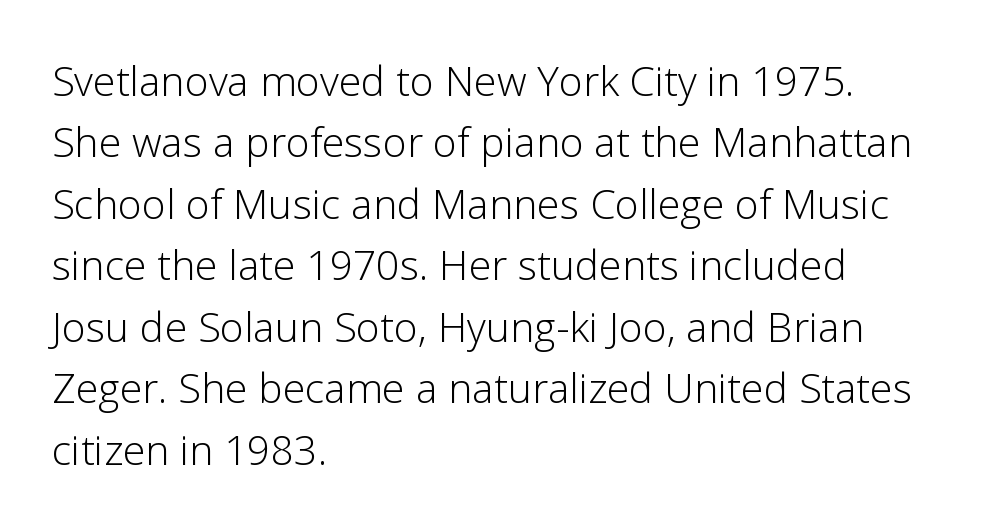
These lines are set flush left with a ragged right edge. Think of a printed novel: that variable character pitch is what you see here. Type without underlining. Interline gaps are of average width in this sample.
